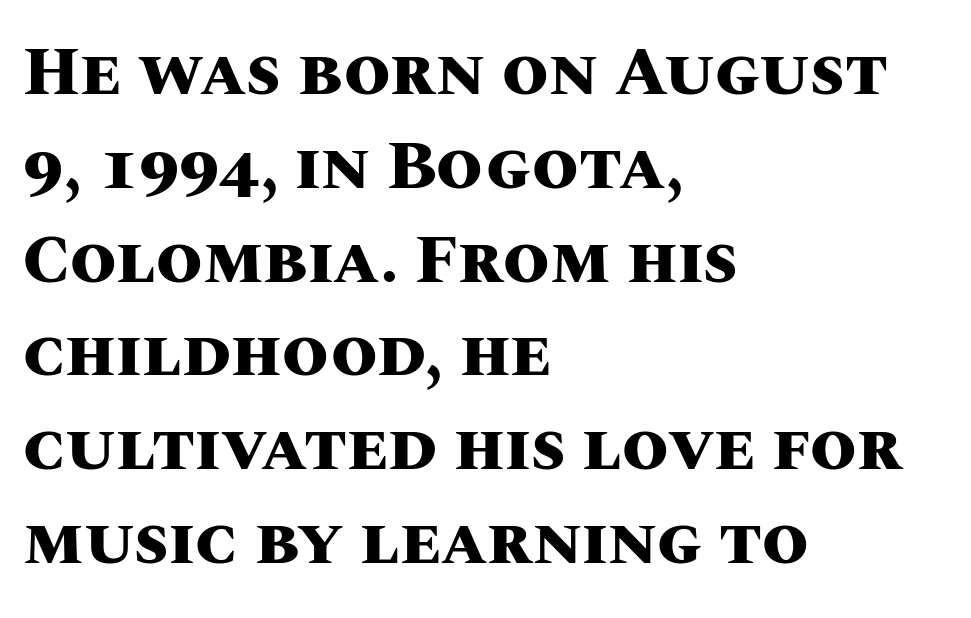
The image shows 67 px heavy type, upright; set left-aligned, normal line spacing (1.4x), normal letter spacing, not underlined; medium stroke contrast and a large x-height.
